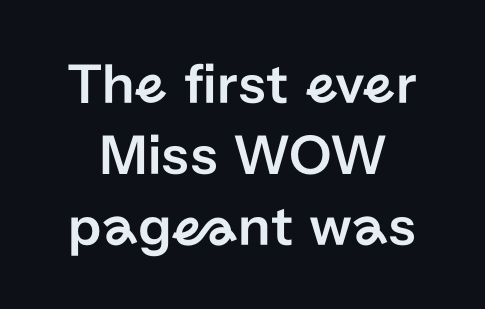
{"serif": "no", "italic": "no", "width": "normal", "stroke_contrast": "low", "x_height": "medium", "monospaced": "no", "underline": "no", "line_spacing_ratio": 1.22, "letter_spacing": "normal", "letter_spacing_em": 0.0, "glyph_px": 58}
